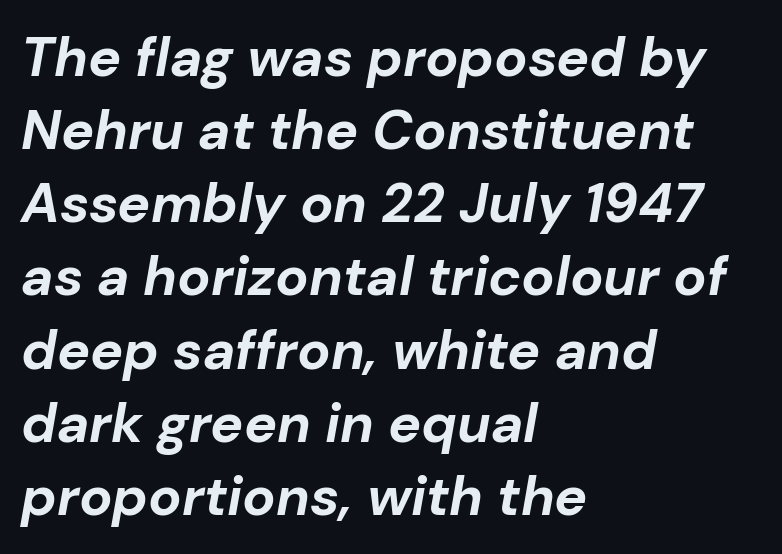
The rendering uses natural spacing where letterforms have individual widths. Honestly, there is no underline to notice here at all. Regarding leading, the lines here are spaced in the standard way. These lines were composed using italics.
